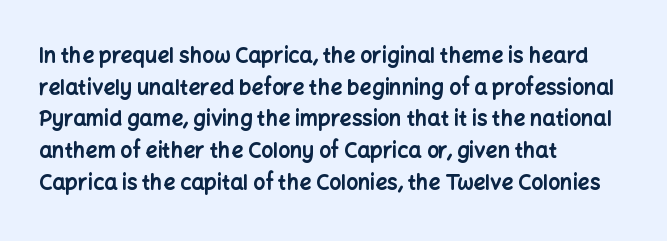
The image shows 21 px bold type, upright; set left-aligned, normal line spacing (1.51x), normal letter spacing, not underlined.
